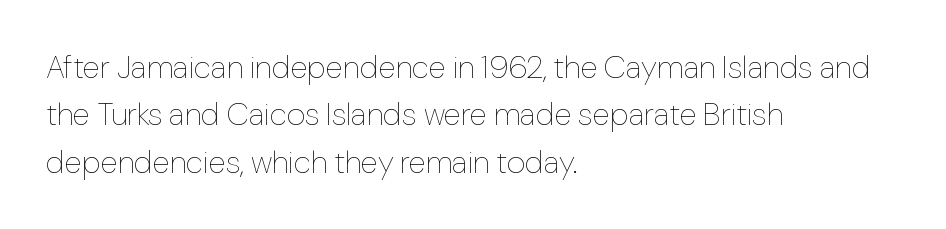
The image shows 32 px thin type, upright; set left-aligned, normal line spacing (1.48x), normal letter spacing, not underlined; low stroke contrast and a medium x-height.
